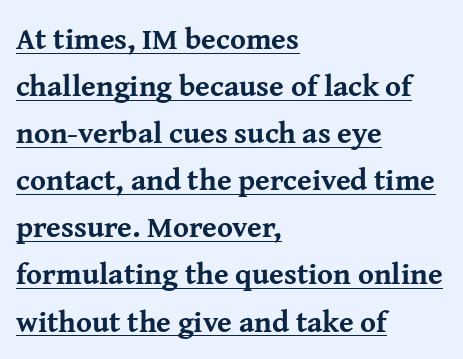
The glyphs in this specimen are seriffed. Proportional: the letters do not fall into vertical columns. Somebody hit Ctrl+U on this one — the words are underlined. The vertical gap from one line to the next is medium. This rendering leaves character spacing at its baseline value.
